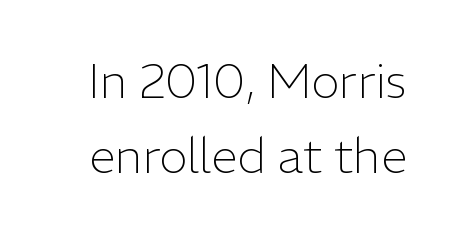
{"serif": "no", "italic": "no", "bold": "no", "weight": "light", "width": "normal", "stroke_contrast": "low", "x_height": "medium", "monospaced": "no", "underline": "no", "line_spacing": "normal", "line_spacing_ratio": 1.57, "letter_spacing": "normal", "letter_spacing_em": 0.0, "glyph_px": 48}
